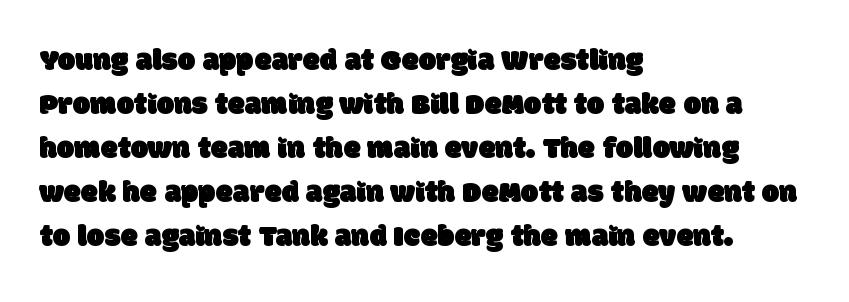
The line texture is even and compact thanks to regular tracking. The lines sit at an ordinary, default distance from one another. Think of a printed novel: that variable character pitch is what you see here. Each line starts at the same left margin while the right side varies.
